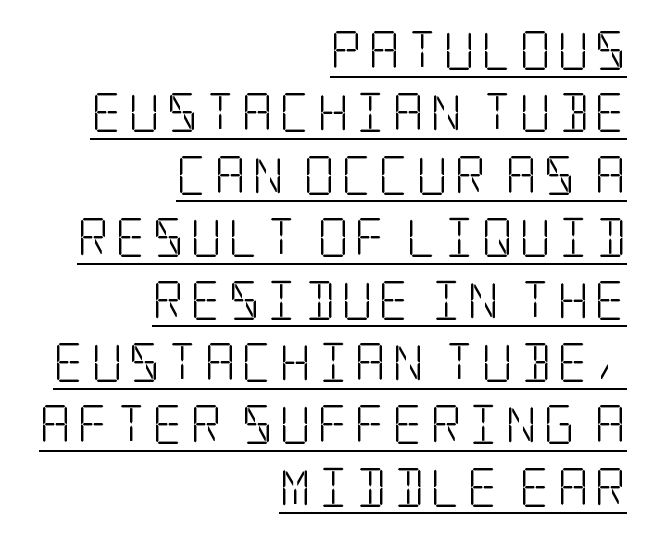
Stem width sits at or under what a default text font uses. The designer left line spacing at the default. Teacher's note: observe the even right margin — that is flush-right alignment. Check where the strokes stop: tiny serifs finish them off. Emphasis is given by a line drawn under the lettering. Italic? Not at all — the glyphs are vertical.
